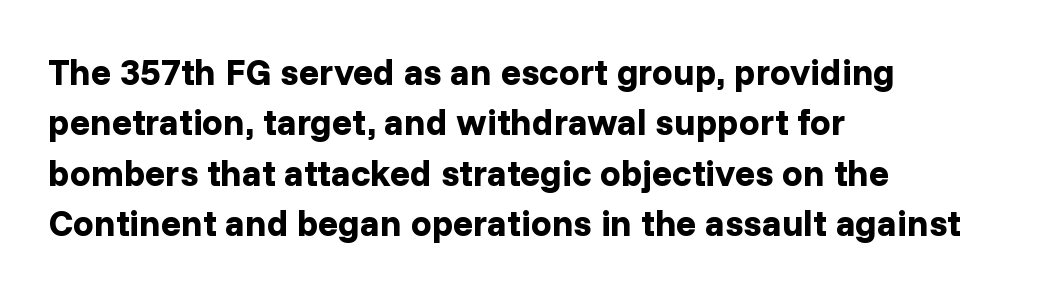
Q: Is the text bold? A: Yes.
Q: Is the text italic (slanted)? A: No, it is upright.
Q: Is the typeface a serif or a sans-serif typeface? A: Sans-serif.
Q: Is the text underlined? A: No.
Q: How is the paragraph aligned? A: Left-aligned.
Q: Is the spacing between letters normal or unusually wide? A: Normal.
Q: Is the spacing between lines tight, normal or loose? A: Normal.
Q: Width (condensed, normal, or wide)? A: Normal.
Q: Stroke contrast? A: Low.
Q: x-height? A: Medium.
Q: Monospaced? A: No.
